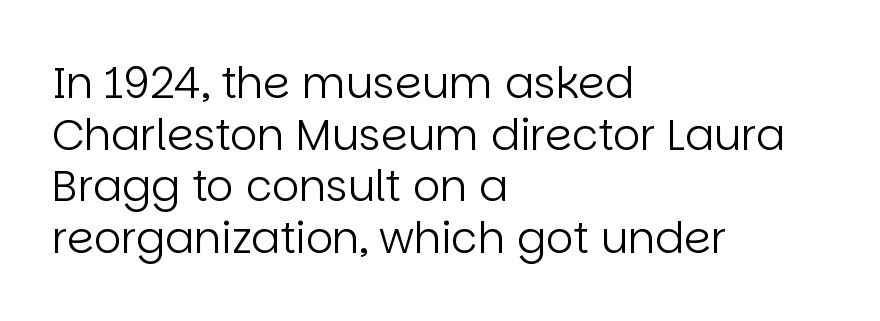
This sample is left-justified, so line endings fall wherever the words run out. Nothing heavy about these letters — not bold at all. Does the lettering tilt? It doesn't — this is upright. These lines are rendered in a variable-pitch font. The horizontal fit of the characters is conventional and even. The gap between lines stays unmarked.
